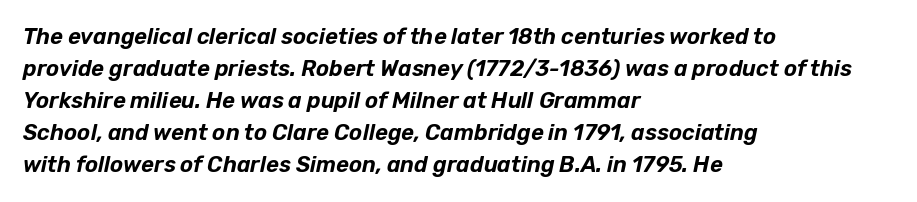
Q: Is the text italic (slanted)? A: Yes, it leans right by about 12 degrees.
Q: Is the text underlined? A: No.
Q: How is the paragraph aligned? A: Left-aligned.
Q: Is the spacing between letters normal or unusually wide? A: Normal.
Q: Is the spacing between lines tight, normal or loose? A: Normal.
